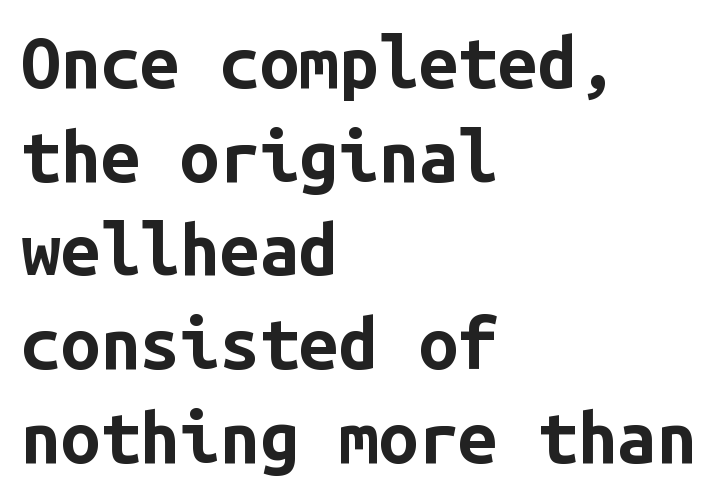
The image shows 71 px bold sans-serif type, upright, monospaced; set left-aligned, normal line spacing (1.32x), normal letter spacing, not underlined; low stroke contrast and a medium x-height.
